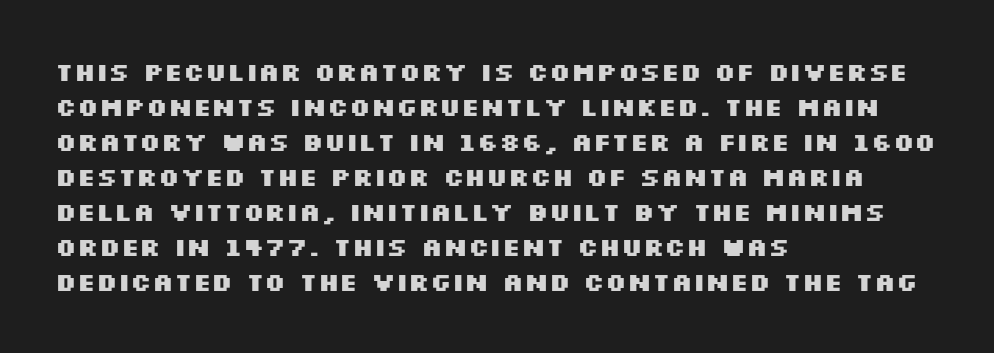
Q: Is the text bold? A: Yes.
Q: Is the text italic (slanted)? A: No, it is upright.
Q: Is the text underlined? A: No.
Q: How is the paragraph aligned? A: Left-aligned.
Q: Is the spacing between letters normal or unusually wide? A: Normal.
Q: Is the spacing between lines tight, normal or loose? A: Normal.
